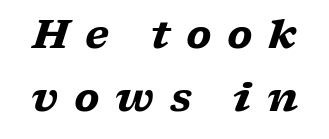
The whole block is typeset with a tilt. Chunky letters — that's bold for sure. The leading is moderate, giving the passage an even texture. Here the designer chose a conventional face with non-uniform glyph widths. The letters are spread apart with noticeably loose tracking.
